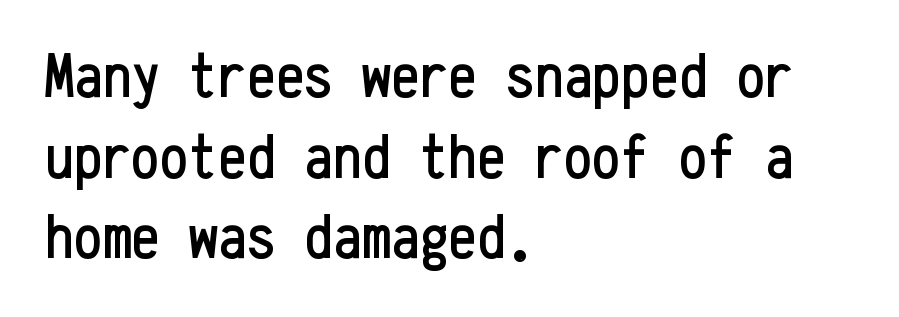
{"serif": "no", "italic": "no", "width": "condensed", "stroke_contrast": "low", "x_height": "medium", "monospaced": "yes", "underline": "no", "align": "left", "line_spacing": "normal", "line_spacing_ratio": 1.26, "letter_spacing": "normal", "letter_spacing_em": 0.0, "glyph_px": 64}
